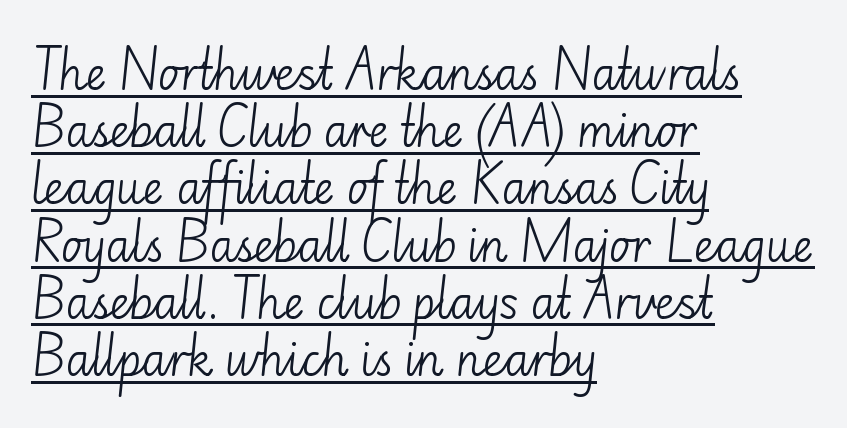
One-word summary of the alignment: left. The lettering is marked with a stroke running underneath it. You could not count columns in this text — the font is proportionally spaced. Spacing between characters is what you'd get straight out of the box. The line-height multiplier appears to be the usual default.
